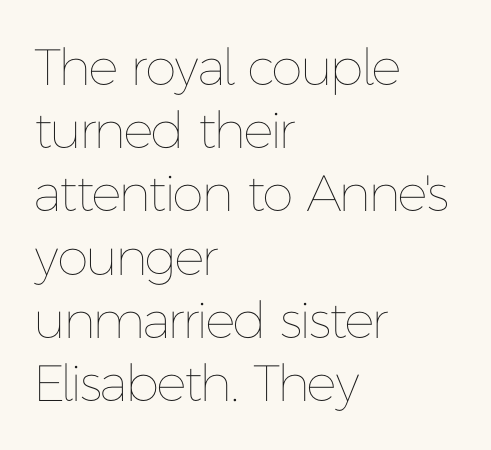
The image shows 51 px thin type, upright; set left-aligned, line spacing 1.24x, normal letter spacing, not underlined; low stroke contrast and a medium x-height.
